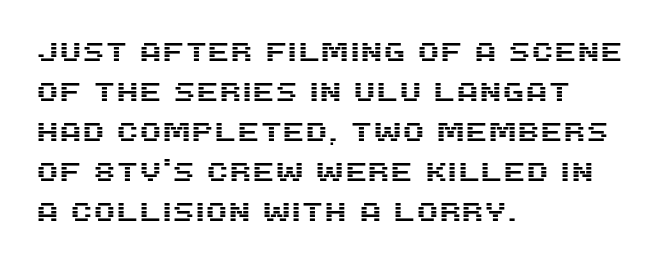
The image shows 26 px text type, upright; set left-aligned, normal line spacing (1.54x), normal letter spacing, not underlined.
